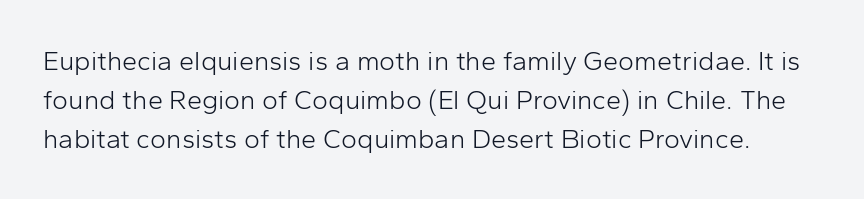
Q: Is the text bold? A: No.
Q: Is the text italic (slanted)? A: No, it is upright.
Q: Is the text underlined? A: No.
Q: Is the spacing between letters normal or unusually wide? A: Normal.
Q: Is the spacing between lines tight, normal or loose? A: Normal.
